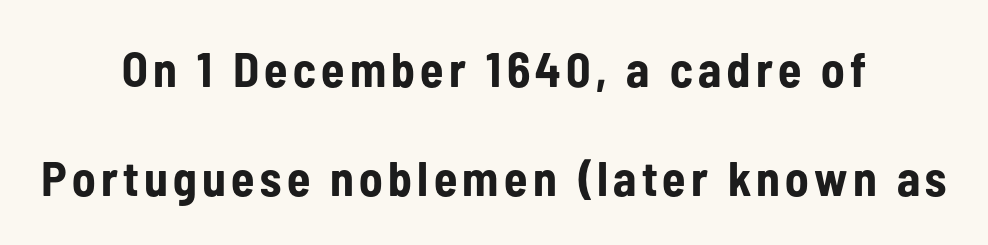
Q: Is the text bold? A: Yes.
Q: Is the text italic (slanted)? A: No, it is upright.
Q: Is the typeface a serif or a sans-serif typeface? A: Sans-serif.
Q: Is the text underlined? A: No.
Q: How is the paragraph aligned? A: Centered.
Q: Is the spacing between lines tight, normal or loose? A: Loose.
Q: Width (condensed, normal, or wide)? A: Condensed.
Q: Stroke contrast? A: Low.
Q: x-height? A: Medium.
Q: Monospaced? A: No.
